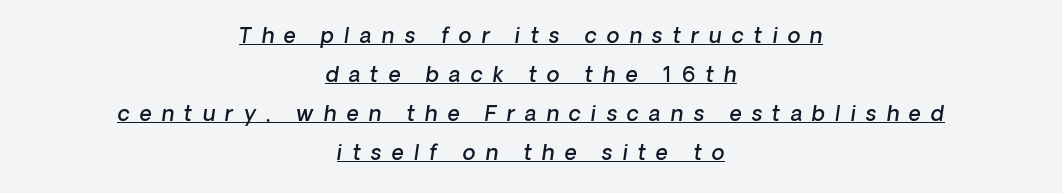
{"italic": "yes", "lean": "right", "slant_degrees": 8, "bold": "semi", "underline": "yes", "align": "center", "line_spacing_ratio": 1.85, "letter_spacing": "wide", "letter_spacing_em": 0.48, "glyph_px": 21}
